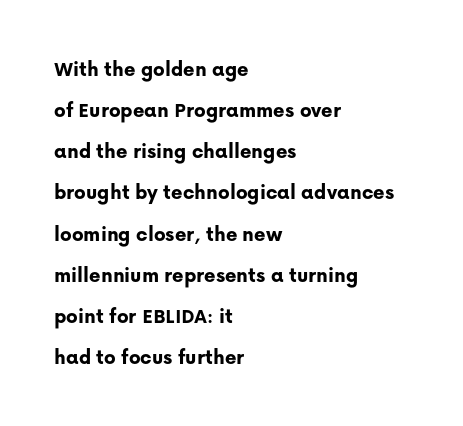
Here the glyphs are tracked normally, forming tight word shapes. Its strokes are broad and dark, the hallmark of bold type. Ordinary non-slanted type is in use. Has an underline been added? It has not.
